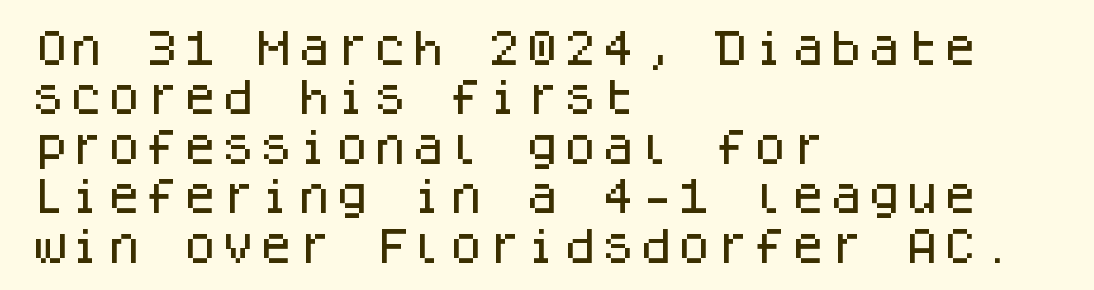
{"serif": "no", "italic": "no", "width": "normal", "stroke_contrast": "low", "x_height": "large", "monospaced": "yes", "underline": "no", "align": "left", "line_spacing": "normal", "line_spacing_ratio": 1.3, "letter_spacing": "normal", "letter_spacing_em": 0.0, "glyph_px": 38}
